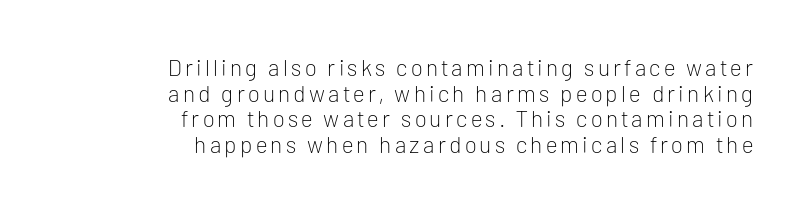
The image shows 23 px text type, upright; set right-aligned, tight line spacing (1.11x), not underlined.
